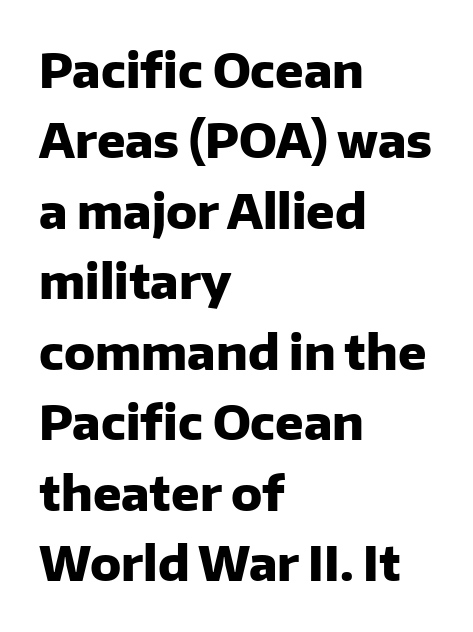
The gaps between neighbouring characters are ordinary and unremarkable. The specimen omits any rule beneath the text block's lines. In terms of letterform style, serifs are entirely absent. Proportional: the letters do not fall into vertical columns. Vertical spacing — default. The strokes are fattened all the way to bold.
